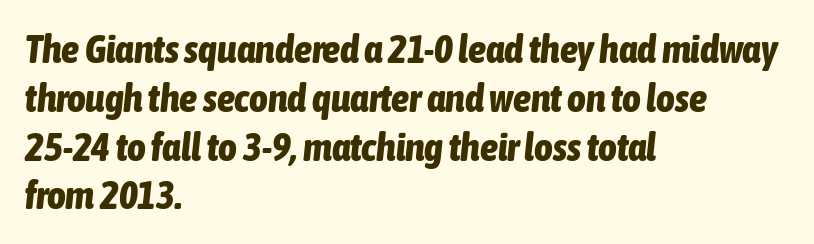
Q: Is the text bold? A: Yes.
Q: Is the text italic (slanted)? A: Yes, it leans right by about 6 degrees.
Q: Is the text underlined? A: No.
Q: How is the paragraph aligned? A: Left-aligned.
Q: Is the spacing between letters normal or unusually wide? A: Normal.
Q: Width (condensed, normal, or wide)? A: Condensed.
Q: Stroke contrast? A: Low.
Q: x-height? A: Medium.
Q: Monospaced? A: No.
